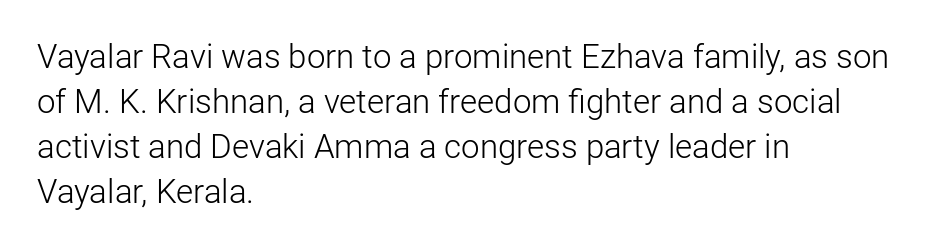
Q: Is the text bold? A: No.
Q: Is the text italic (slanted)? A: No, it is upright.
Q: Is the typeface a serif or a sans-serif typeface? A: Sans-serif.
Q: Is the text underlined? A: No.
Q: How is the paragraph aligned? A: Left-aligned.
Q: Is the spacing between letters normal or unusually wide? A: Normal.
Q: Is the spacing between lines tight, normal or loose? A: Normal.
Q: Width (condensed, normal, or wide)? A: Normal.
Q: Stroke contrast? A: Low.
Q: x-height? A: Medium.
Q: Monospaced? A: No.
